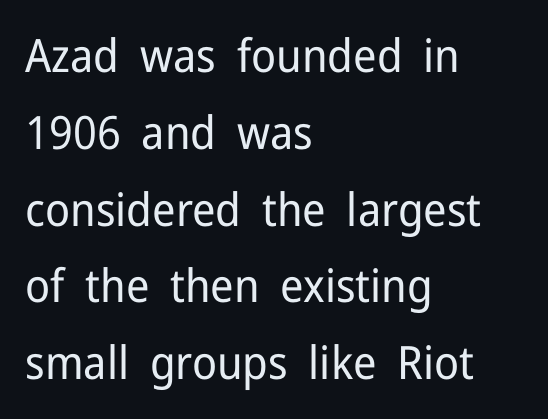
{"serif": "no", "italic": "no", "bold": "no", "weight": "regular", "width": "normal", "stroke_contrast": "low", "x_height": "medium", "monospaced": "no", "underline": "no", "align": "left", "line_spacing": "normal", "line_spacing_ratio": 1.67, "letter_spacing": "normal", "letter_spacing_em": 0.0, "glyph_px": 46}
